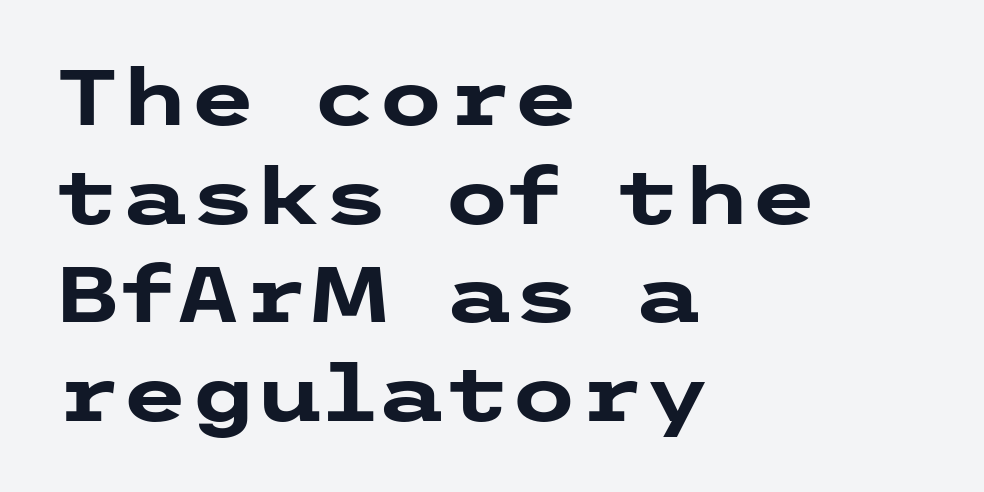
The image shows 77 px heavy, wide sans-serif type, upright; set left-aligned, normal line spacing (1.28x), normal letter spacing, not underlined; low stroke contrast and a medium x-height.
